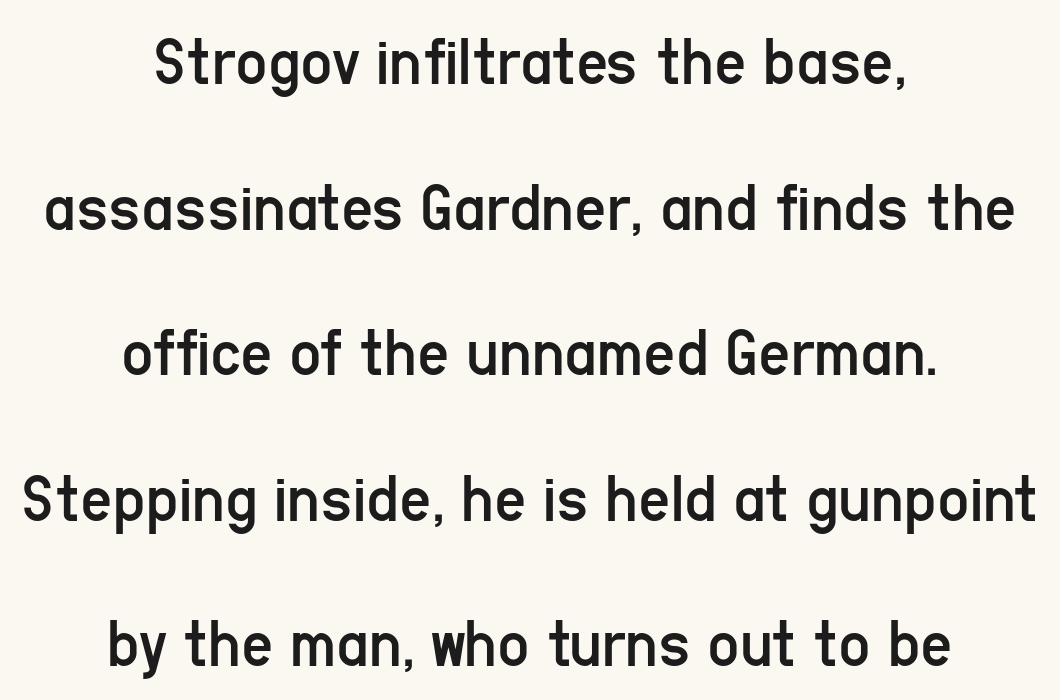
Ascenders rise straight up at ninety degrees. Here the designer chose a conventional face with non-uniform glyph widths. The font sits on the lighter half of the weight spectrum, regular included. The rendering keeps characters at their native spacing. Check the space under the baseline: it is left empty.
